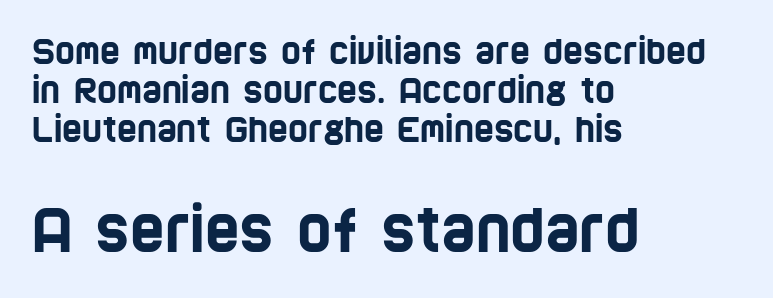
Note the varied advance widths — an 'i' is clearly narrower than an 'm'. Short and long lines alike share a common starting point at left. What stands out about the letter spacing? Nothing — it is the standard amount. Classification — sans serif.
